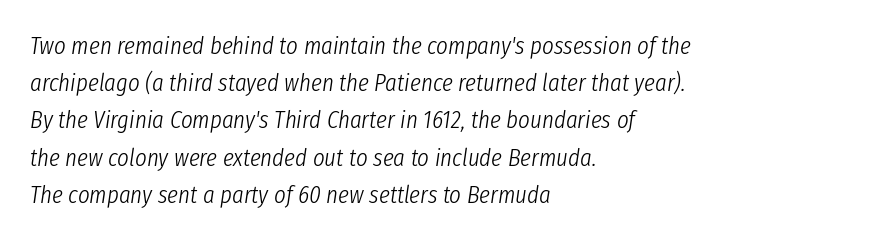
The image shows 25 px text type, italic (leaning right); set left-aligned, normal line spacing (1.49x), normal letter spacing, not underlined.
